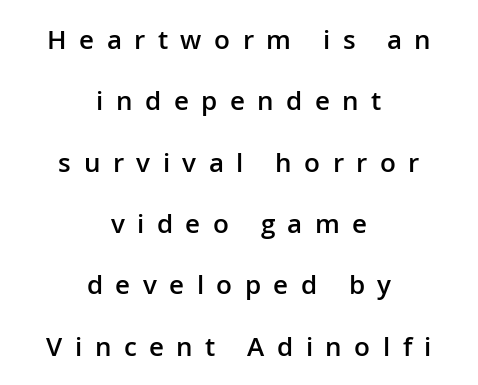
Q: Is the text bold? A: Semi-bold.
Q: Is the text italic (slanted)? A: No, it is upright.
Q: Is the text underlined? A: No.
Q: How is the paragraph aligned? A: Centered.
Q: Is the spacing between letters normal or unusually wide? A: Unusually wide.
Q: Is the spacing between lines tight, normal or loose? A: Loose.
